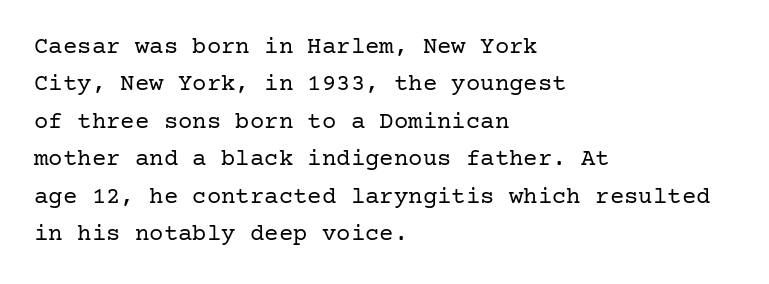
{"italic": "no", "bold": "no", "underline": "no", "align": "left", "line_spacing": "normal", "line_spacing_ratio": 1.56, "letter_spacing": "normal", "letter_spacing_em": 0.0, "glyph_px": 24}
